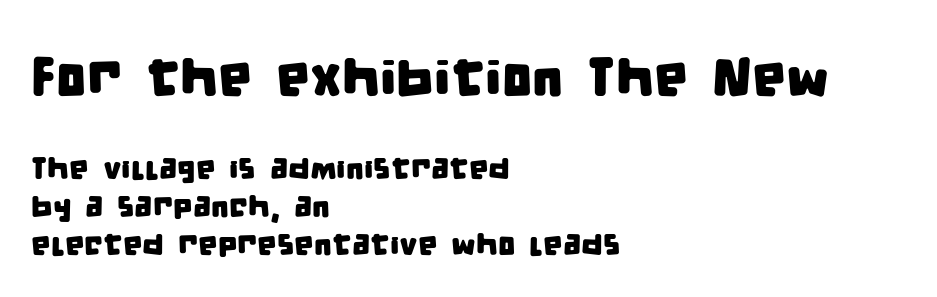
The image shows 54 px condensed sans-serif type; set left-aligned, line spacing 1.23x, normal letter spacing, not underlined; the first (top) block is 1.74x larger; low stroke contrast and a large x-height.
